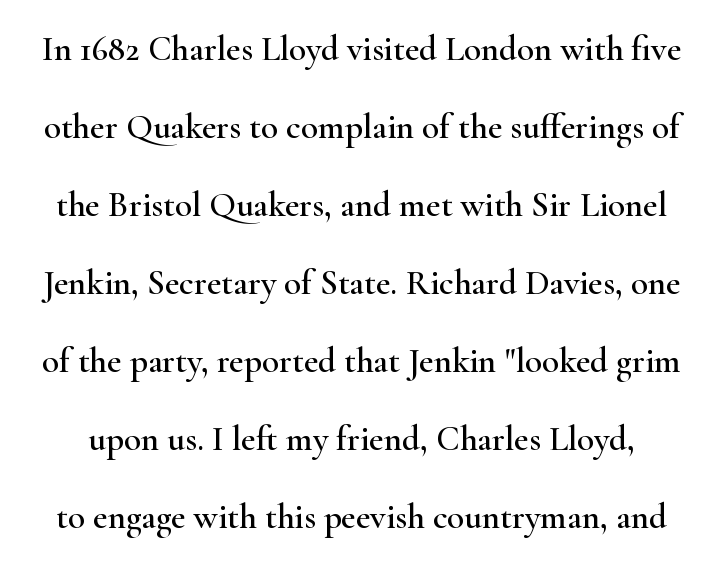
The image shows 35 px wide serif type, upright; set loose line spacing (2.23x), normal letter spacing, not underlined; high stroke contrast and a small x-height.
